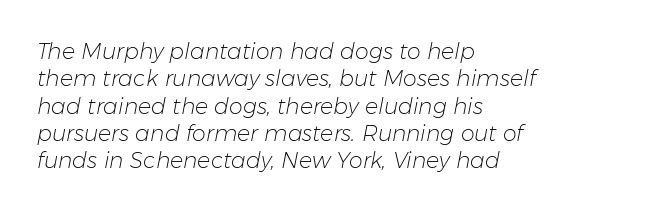
Q: Is the text bold? A: No.
Q: Is the text italic (slanted)? A: Yes, it leans right by about 11 degrees.
Q: Is the text underlined? A: No.
Q: How is the paragraph aligned? A: Left-aligned.
Q: Is the spacing between letters normal or unusually wide? A: Normal.
